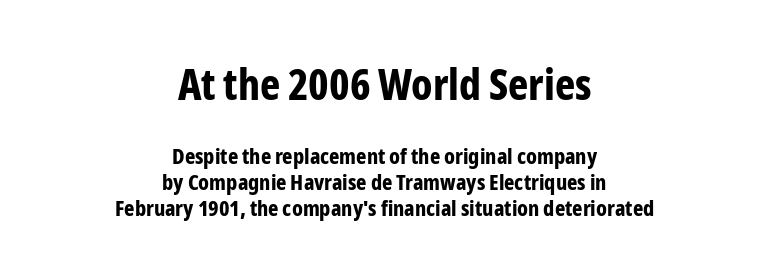
Q: Is the text bold? A: Yes.
Q: Is the text italic (slanted)? A: No, it is upright.
Q: Is the typeface a serif or a sans-serif typeface? A: Sans-serif.
Q: Is the text underlined? A: No.
Q: How is the paragraph aligned? A: Centered.
Q: Is the spacing between letters normal or unusually wide? A: Normal.
Q: Which block of text is set in a larger size, the first (top) or the second (bottom)? A: The first (top) one.
Q: Width (condensed, normal, or wide)? A: Condensed.
Q: Stroke contrast? A: Low.
Q: x-height? A: Medium.
Q: Monospaced? A: No.
